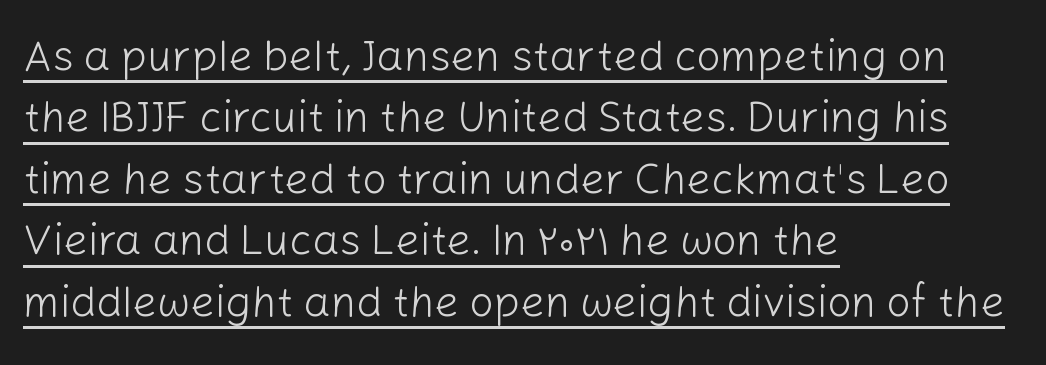
Q: Is the text bold? A: No.
Q: Is the text italic (slanted)? A: No, it is upright.
Q: Is the typeface a serif or a sans-serif typeface? A: Sans-serif.
Q: Is the text underlined? A: Yes.
Q: How is the paragraph aligned? A: Left-aligned.
Q: Is the spacing between letters normal or unusually wide? A: Normal.
Q: Is the spacing between lines tight, normal or loose? A: Normal.
Q: Width (condensed, normal, or wide)? A: Normal.
Q: Stroke contrast? A: Low.
Q: x-height? A: Medium.
Q: Monospaced? A: No.
